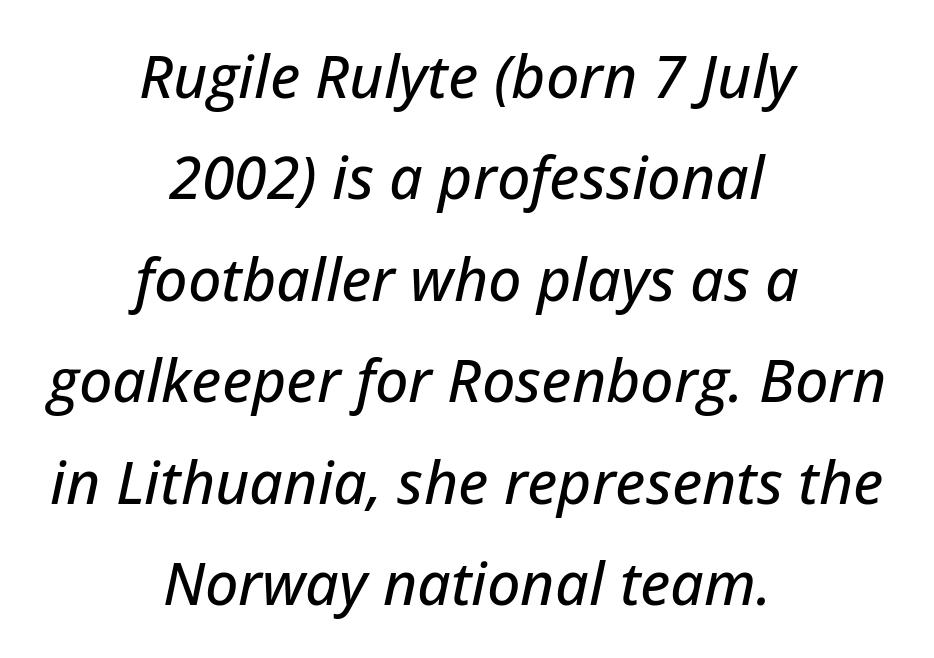
Q: Is the text italic (slanted)? A: Yes, it leans right by about 12 degrees.
Q: Is the text underlined? A: No.
Q: How is the paragraph aligned? A: Centered.
Q: Is the spacing between letters normal or unusually wide? A: Normal.
Q: Width (condensed, normal, or wide)? A: Normal.
Q: Stroke contrast? A: Low.
Q: x-height? A: Medium.
Q: Monospaced? A: No.
